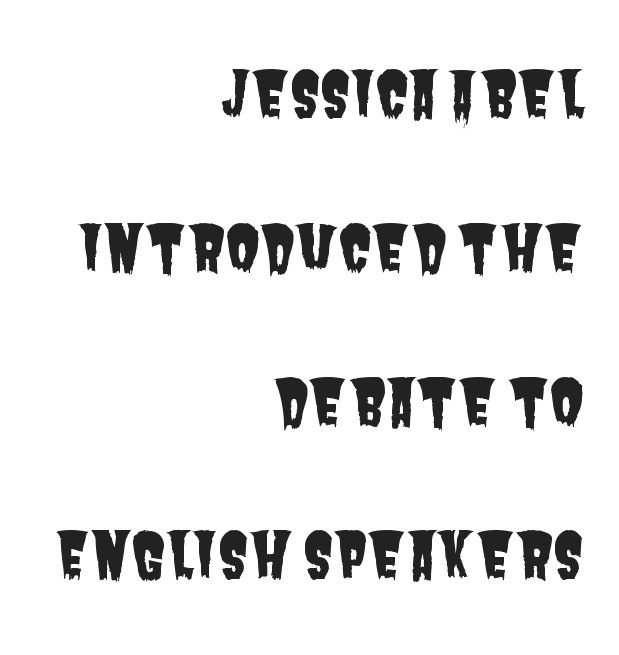
Q: Is the typeface a serif or a sans-serif typeface? A: Sans-serif.
Q: Is the text underlined? A: No.
Q: How is the paragraph aligned? A: Right-aligned.
Q: Is the spacing between letters normal or unusually wide? A: Normal.
Q: Is the spacing between lines tight, normal or loose? A: Loose.
Q: Width (condensed, normal, or wide)? A: Condensed.
Q: Stroke contrast? A: Low.
Q: x-height? A: Large.
Q: Monospaced? A: No.
